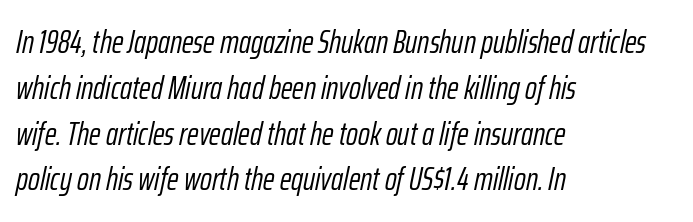
The image shows 32 px light, condensed type, italic (leaning right); set left-aligned, normal line spacing (1.43x), normal letter spacing, not underlined; low stroke contrast and a medium x-height.
